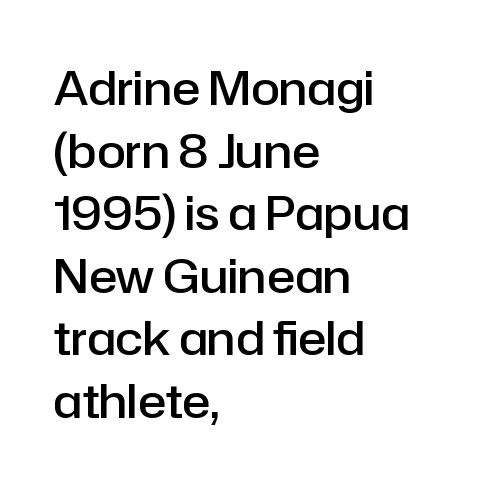
Q: Is the text bold? A: Semi-bold.
Q: Is the text italic (slanted)? A: No, it is upright.
Q: Is the typeface a serif or a sans-serif typeface? A: Sans-serif.
Q: Is the text underlined? A: No.
Q: How is the paragraph aligned? A: Left-aligned.
Q: Is the spacing between letters normal or unusually wide? A: Normal.
Q: Is the spacing between lines tight, normal or loose? A: Normal.
Q: Width (condensed, normal, or wide)? A: Normal.
Q: Stroke contrast? A: Low.
Q: x-height? A: Medium.
Q: Monospaced? A: No.
